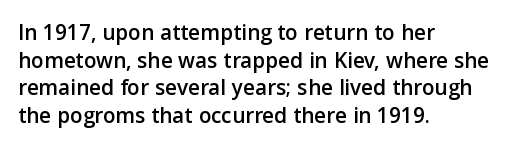
Q: Is the text italic (slanted)? A: No, it is upright.
Q: Is the text underlined? A: No.
Q: How is the paragraph aligned? A: Left-aligned.
Q: Is the spacing between letters normal or unusually wide? A: Normal.
